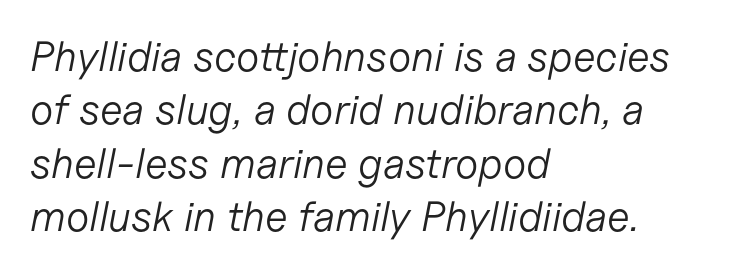
Italic? Definitely — the glyphs are oblique. Note the varied advance widths — an 'i' is clearly narrower than an 'm'. Horizontally, the lines are justified to the leading edge only. Nothing unusual about the tracking: characters are spaced as the font intends.
